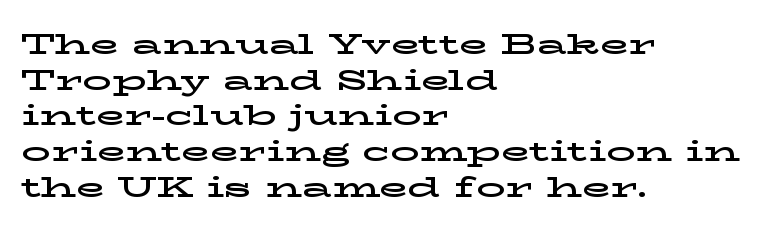
The image shows 29 px wide serif type, upright; set left-aligned, line spacing 1.23x, normal letter spacing, not underlined; low stroke contrast and a medium x-height.
